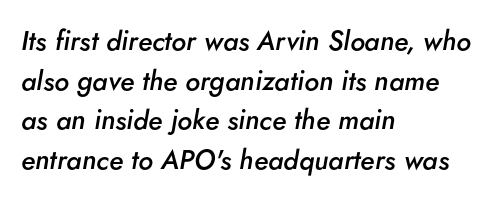
The image shows 27 px text type, italic (leaning right); set left-aligned, normal line spacing (1.47x), normal letter spacing, not underlined.
